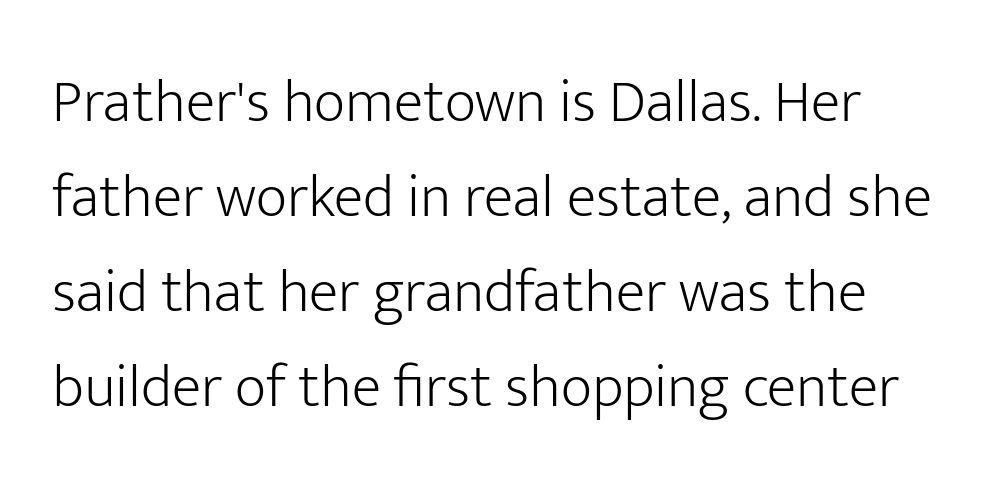
{"serif": "no", "italic": "no", "bold": "no", "weight": "light", "width": "normal", "stroke_contrast": "low", "x_height": "medium", "monospaced": "no", "underline": "no", "line_spacing": "normal", "line_spacing_ratio": 1.56, "letter_spacing": "normal", "letter_spacing_em": 0.0, "glyph_px": 61}
